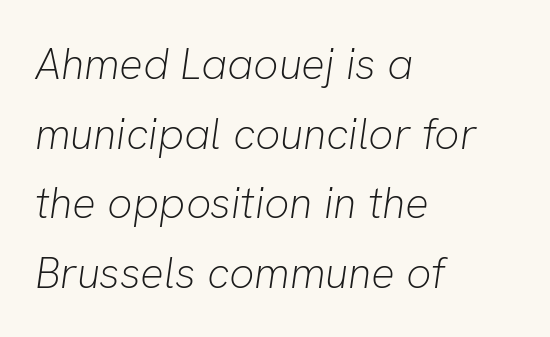
The space directly below the letters is spotless. You could not count columns in this text — the font is proportionally spaced. Tall strokes in this sample are angled rather than plumb. The weight tops out at a normal text grade. Which margin do the lines hug? The left one — the right edge is uneven.
